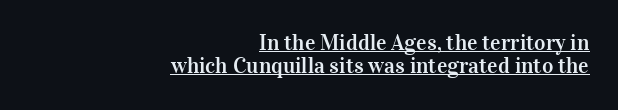
Summary of vertical rhythm: compact, with narrow interline spacing. Caption: standard tracking, unaltered. Every row of glyphs terminates at an identical x-position on the right. The typography opts for an upright posture over an oblique one. Check the space under the baseline: a stroke is drawn there.
